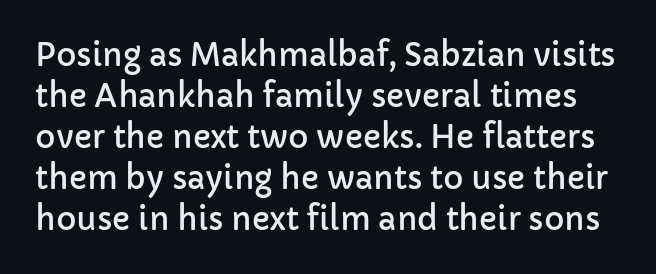
{"serif": "no", "italic": "no", "width": "normal", "stroke_contrast": "low", "x_height": "medium", "monospaced": "no", "underline": "no", "line_spacing": "normal", "line_spacing_ratio": 1.32, "letter_spacing": "normal", "letter_spacing_em": 0.0, "glyph_px": 31}
